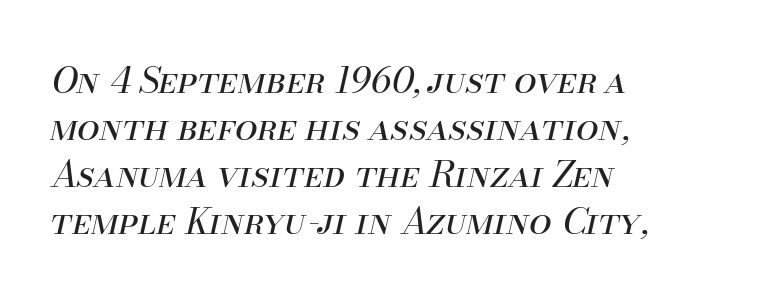
{"italic": "yes", "lean": "right", "slant_degrees": 13, "bold": "no", "weight": "regular", "width": "normal", "stroke_contrast": "medium", "x_height": "small", "monospaced": "no", "underline": "no", "align": "left", "line_spacing": "normal", "line_spacing_ratio": 1.31, "letter_spacing": "normal", "letter_spacing_em": 0.0, "glyph_px": 36}
